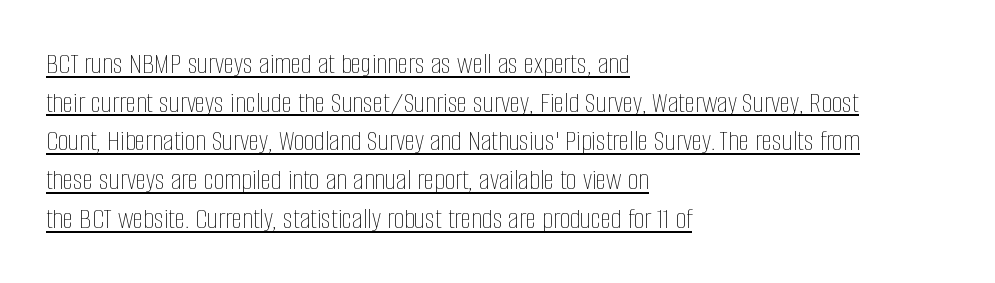
Q: Is the text bold? A: No.
Q: Is the text italic (slanted)? A: No, it is upright.
Q: Is the text underlined? A: Yes.
Q: How is the paragraph aligned? A: Left-aligned.
Q: Is the spacing between letters normal or unusually wide? A: Normal.
Q: Is the spacing between lines tight, normal or loose? A: Normal.
Q: Width (condensed, normal, or wide)? A: Condensed.
Q: Stroke contrast? A: Low.
Q: x-height? A: Large.
Q: Monospaced? A: No.
